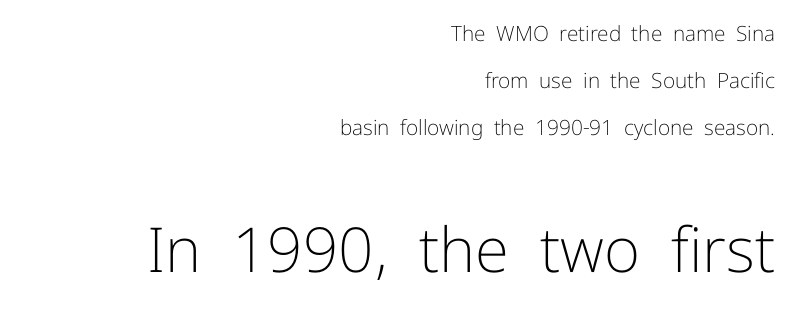
Q: Is the text bold? A: No.
Q: Is the text italic (slanted)? A: No, it is upright.
Q: Is the typeface a serif or a sans-serif typeface? A: Sans-serif.
Q: Is the text underlined? A: No.
Q: How is the paragraph aligned? A: Right-aligned.
Q: Is the spacing between letters normal or unusually wide? A: Normal.
Q: Is the spacing between lines tight, normal or loose? A: Loose.
Q: Which block of text is set in a larger size, the first (top) or the second (bottom)? A: The second (bottom) one.
Q: Width (condensed, normal, or wide)? A: Normal.
Q: Stroke contrast? A: Low.
Q: x-height? A: Medium.
Q: Monospaced? A: No.
